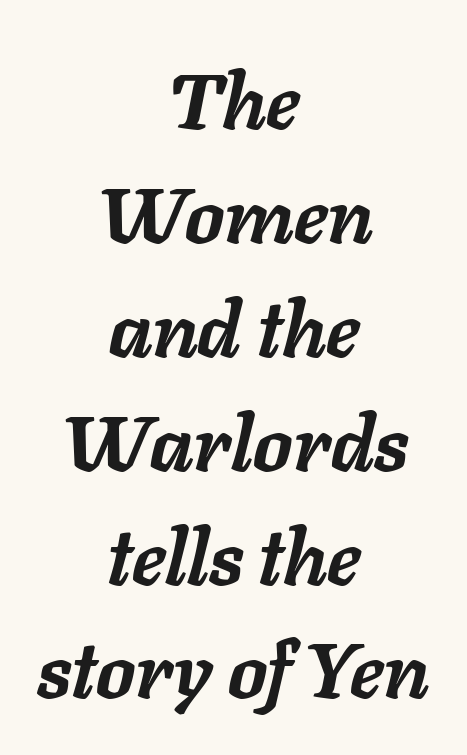
{"italic": "yes", "lean": "right", "slant_degrees": 11, "bold": "yes", "weight": "semibold", "width": "normal", "stroke_contrast": "low", "x_height": "medium", "monospaced": "no", "underline": "no", "align": "center", "line_spacing": "normal", "line_spacing_ratio": 1.46, "letter_spacing": "normal", "letter_spacing_em": 0.0, "glyph_px": 78}
